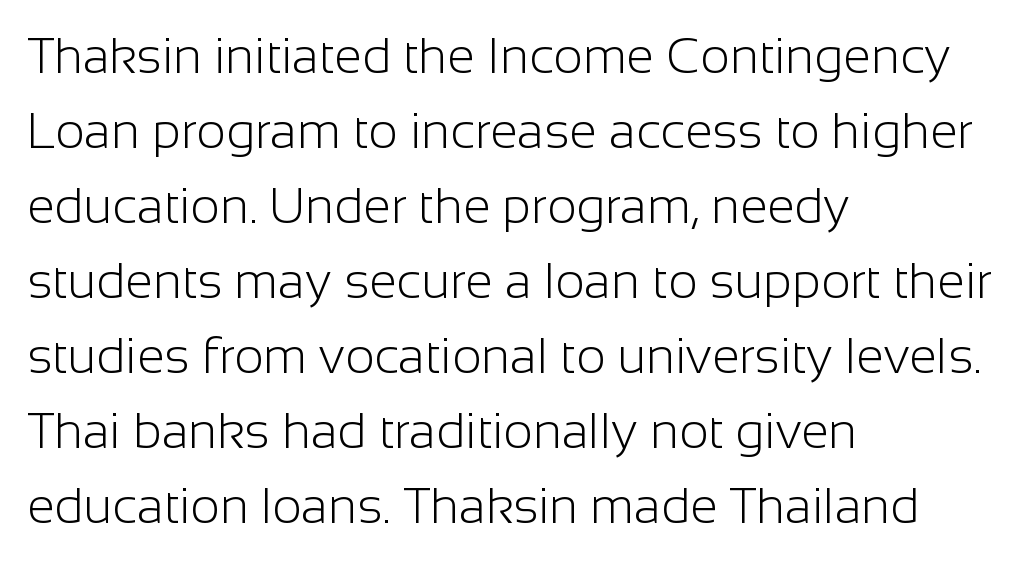
Q: Is the text bold? A: No.
Q: Is the text italic (slanted)? A: No, it is upright.
Q: Is the typeface a serif or a sans-serif typeface? A: Sans-serif.
Q: Is the text underlined? A: No.
Q: How is the paragraph aligned? A: Left-aligned.
Q: Is the spacing between letters normal or unusually wide? A: Normal.
Q: Is the spacing between lines tight, normal or loose? A: Normal.
Q: Width (condensed, normal, or wide)? A: Normal.
Q: Stroke contrast? A: Low.
Q: x-height? A: Medium.
Q: Monospaced? A: No.
